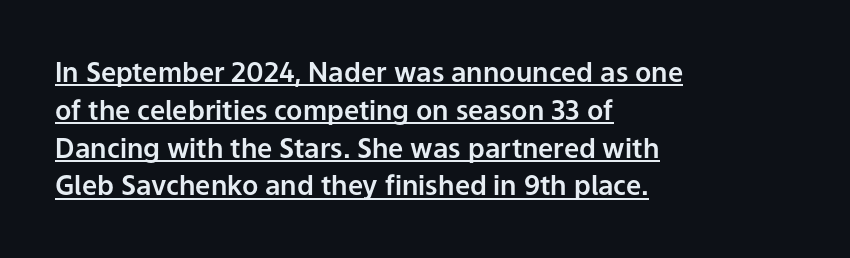
Horizontally, the lines are justified to the leading edge only. Honestly, the underline is the first thing you notice here. The specimen reads as upright at a glance. Compared with typical paragraphs, the rows here are spaced about the same. In terms of letterspacing, this is plain default setting.
